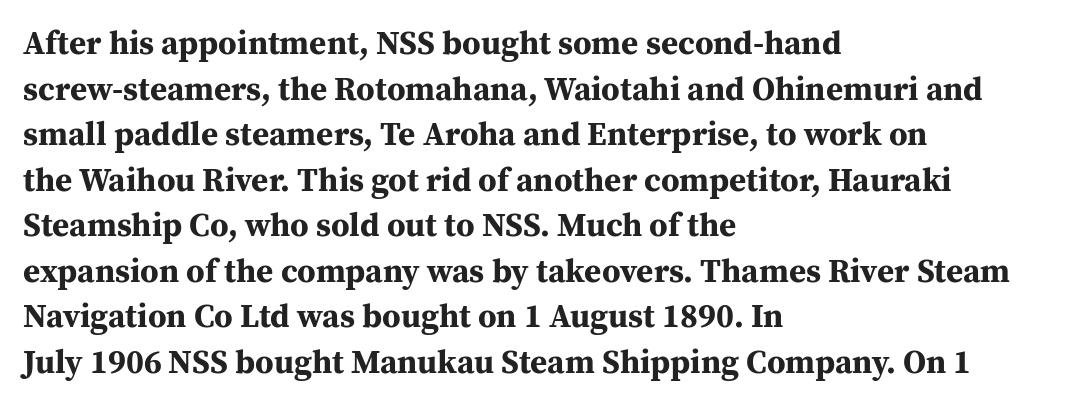
The image shows 33 px bold serif type, upright; set left-aligned, normal line spacing (1.38x), normal letter spacing, not underlined; medium stroke contrast and a medium x-height.
